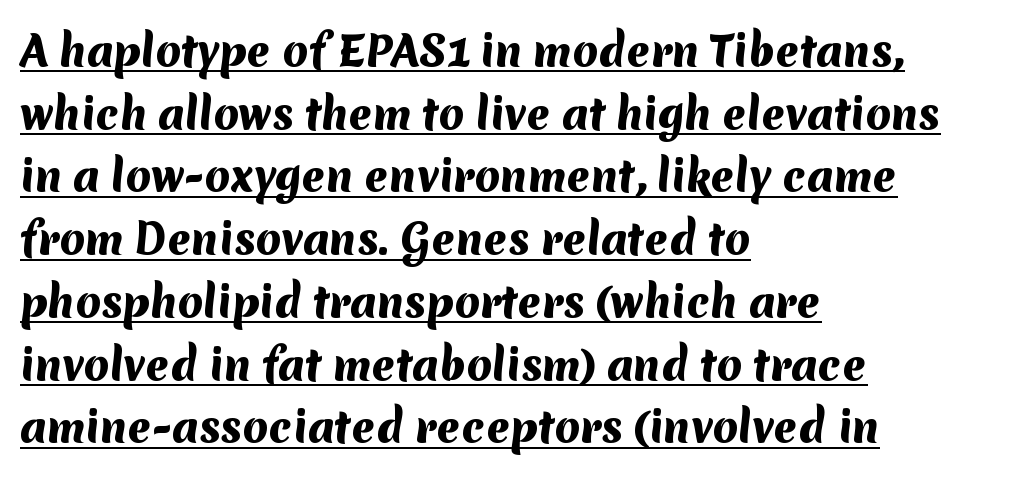
The image shows 41 px heavy sans-serif type; set left-aligned, normal line spacing (1.53x), normal letter spacing, underlined; medium stroke contrast and a medium x-height.
